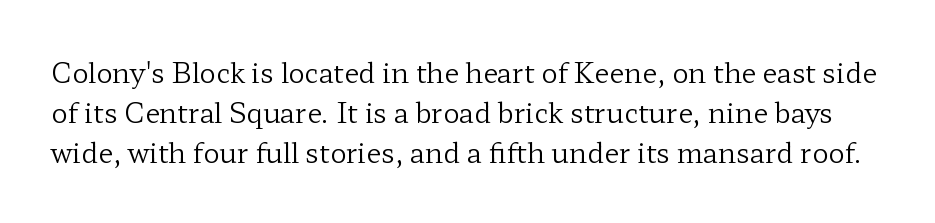
The image shows 27 px text type, upright; set normal line spacing (1.49x), normal letter spacing, not underlined.
